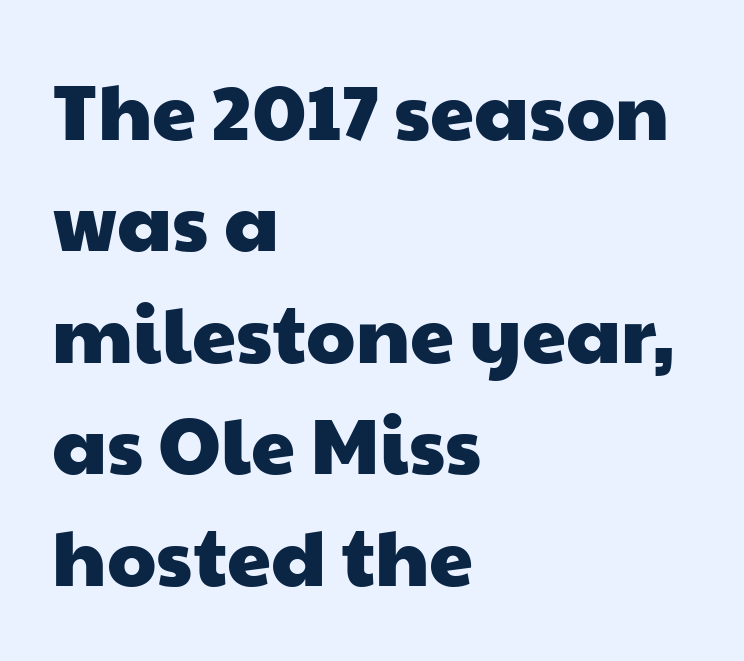
The image shows 79 px wide sans-serif type; set left-aligned, normal line spacing (1.41x), normal letter spacing, not underlined; low stroke contrast and a medium x-height.
